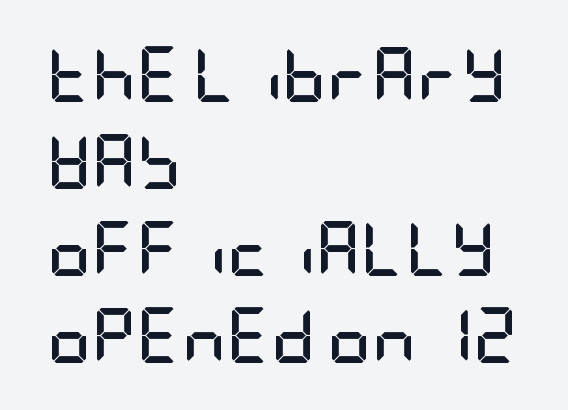
{"serif": "no", "italic": "no", "bold": "yes", "weight": "semibold", "width": "condensed", "stroke_contrast": "low", "x_height": "large", "underline": "no", "align": "left", "line_spacing": "normal", "line_spacing_ratio": 1.58, "letter_spacing": "normal", "letter_spacing_em": 0.0, "glyph_px": 55}
